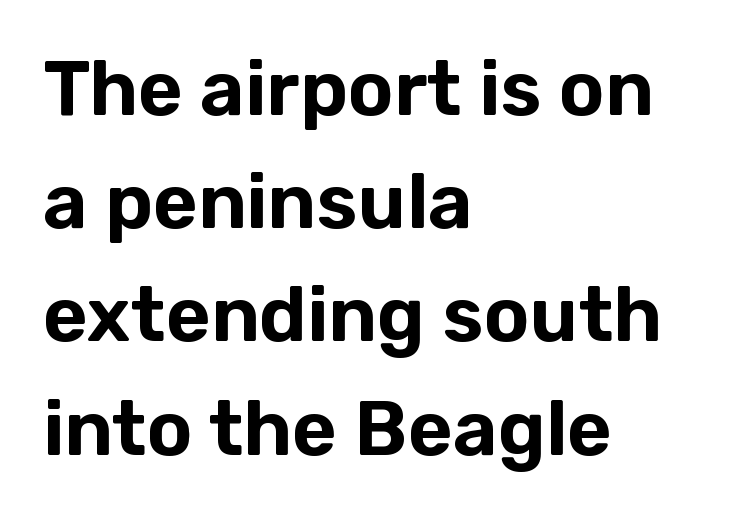
This sample uses a sans-serif face. Reading down the block, your eye returns to a fixed left position each line. The passage shown has conventional tracking throughout. These lines were composed using upright roman letters. Type without underlining. Baseline-to-baseline distance is the conventional proportion of letter height.
